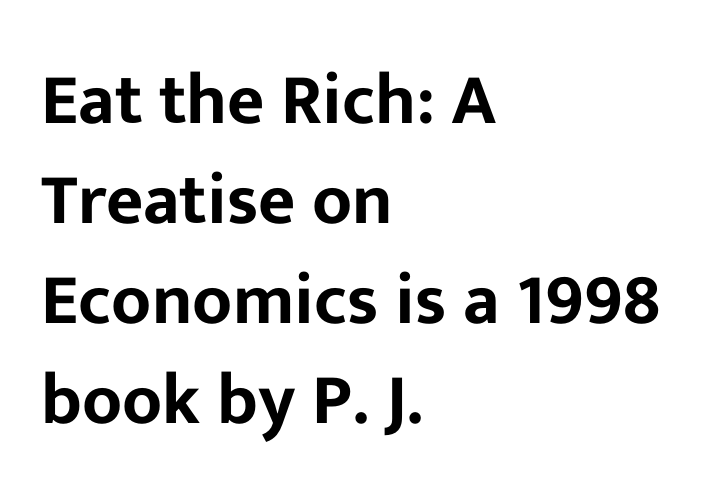
Q: Is the text italic (slanted)? A: No, it is upright.
Q: Is the typeface a serif or a sans-serif typeface? A: Sans-serif.
Q: Is the text underlined? A: No.
Q: How is the paragraph aligned? A: Left-aligned.
Q: Is the spacing between letters normal or unusually wide? A: Normal.
Q: Is the spacing between lines tight, normal or loose? A: Normal.
Q: Width (condensed, normal, or wide)? A: Normal.
Q: Stroke contrast? A: Low.
Q: x-height? A: Medium.
Q: Monospaced? A: No.
